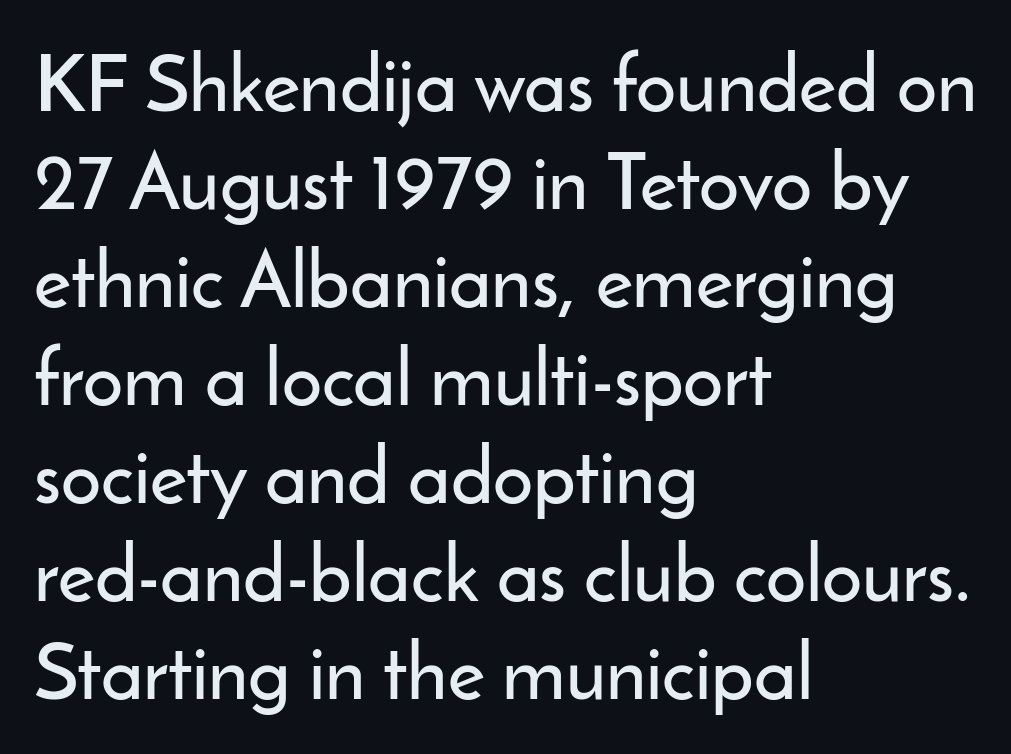
Q: Is the text italic (slanted)? A: No, it is upright.
Q: Is the typeface a serif or a sans-serif typeface? A: Sans-serif.
Q: Is the text underlined? A: No.
Q: How is the paragraph aligned? A: Left-aligned.
Q: Is the spacing between letters normal or unusually wide? A: Normal.
Q: Width (condensed, normal, or wide)? A: Normal.
Q: Stroke contrast? A: Low.
Q: x-height? A: Small.
Q: Monospaced? A: No.
